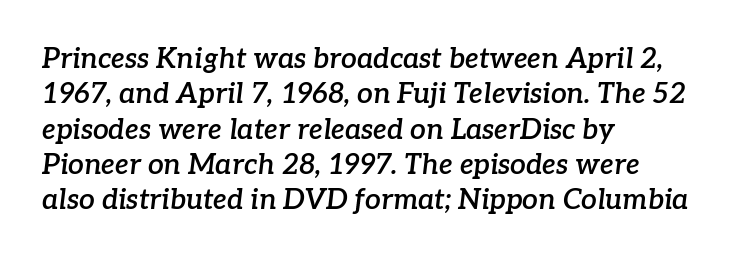
The image shows 28 px semibold serif type, italic (leaning right); set left-aligned, normal line spacing (1.26x), normal letter spacing, not underlined; low stroke contrast and a medium x-height.
